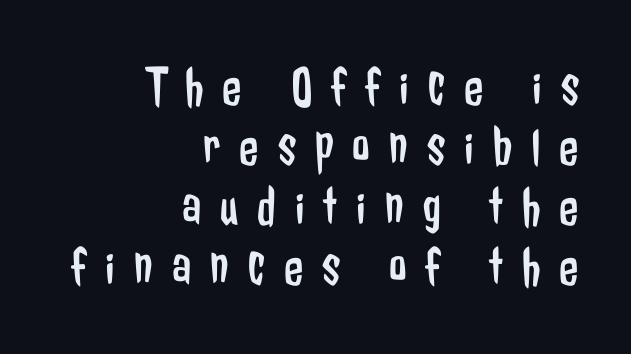
Nothing sits at the stroke ends, so this counts as sans-serif. Inter-character spacing is expanded well beyond the font's built-in metrics. Interline gaps are noticeably narrow in this sample. Layout note: lines flush right. Anything drawn beneath the words? Only blank space. Here the designer chose a conventional face with non-uniform glyph widths.
